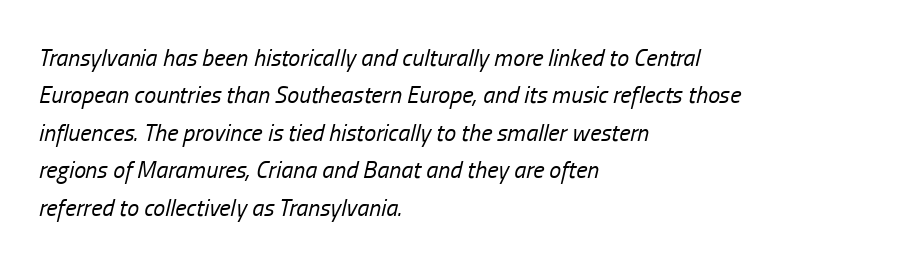
The image shows 24 px text type, italic (leaning right); set left-aligned, normal line spacing (1.56x), normal letter spacing, not underlined.
